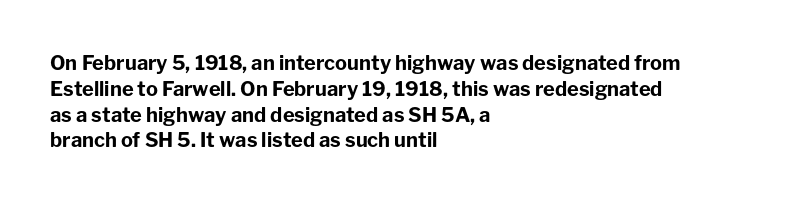
The image shows 20 px bold type, upright; set left-aligned, normal line spacing (1.29x), normal letter spacing, not underlined.
